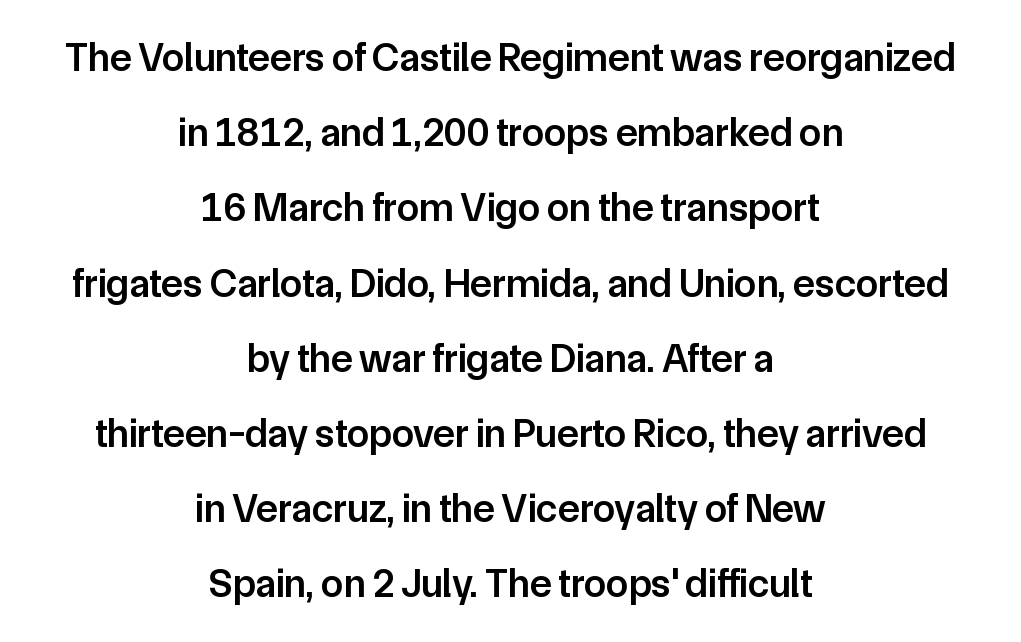
{"serif": "no", "italic": "no", "bold": "semi", "weight": "semibold", "width": "normal", "stroke_contrast": "low", "x_height": "medium", "monospaced": "no", "underline": "no", "align": "center", "line_spacing_ratio": 1.88, "letter_spacing": "normal", "letter_spacing_em": 0.0, "glyph_px": 40}
